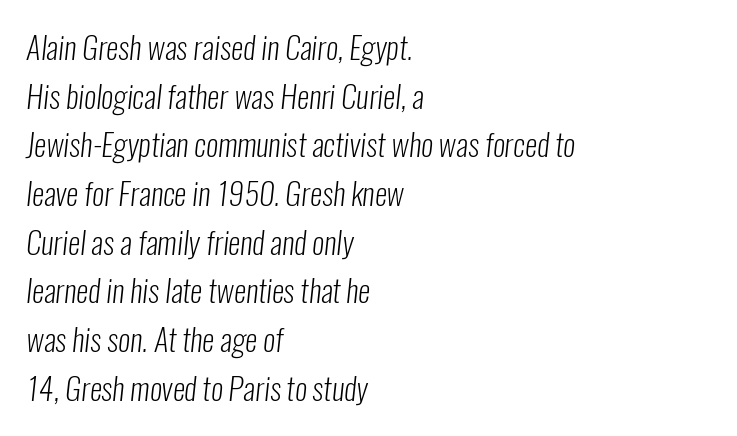
{"serif": "no", "bold": "no", "weight": "light", "width": "condensed", "stroke_contrast": "low", "x_height": "medium", "monospaced": "no", "underline": "no", "align": "left", "line_spacing": "normal", "line_spacing_ratio": 1.57, "letter_spacing": "normal", "letter_spacing_em": 0.0, "glyph_px": 31}
